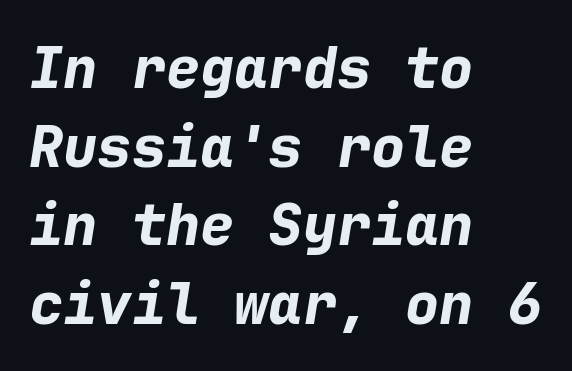
The image shows 57 px bold type, italic (leaning right), monospaced; set left-aligned, normal line spacing (1.38x), normal letter spacing, not underlined; low stroke contrast and a medium x-height.
